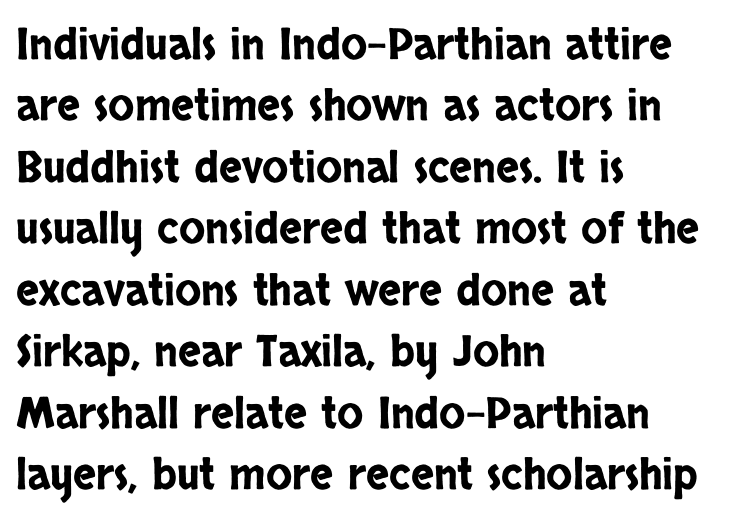
Leading: standard. No extra tracking has been applied to these lines. Unlike italic type, these characters show no tilt at all. Left-aligned paragraph, ragged on the right. Observe the absence of serifs on each vertical stroke in this sample.
